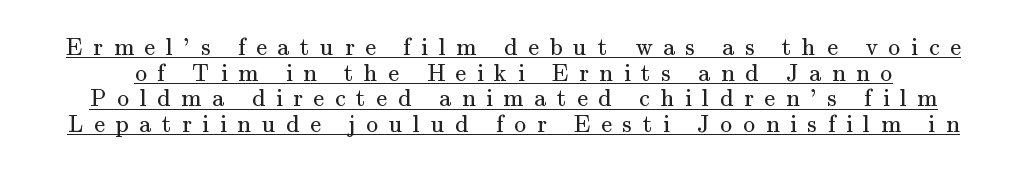
{"italic": "no", "bold": "no", "underline": "yes", "line_spacing": "tight", "line_spacing_ratio": 1.07, "letter_spacing": "wide", "letter_spacing_em": 0.45, "glyph_px": 24}
